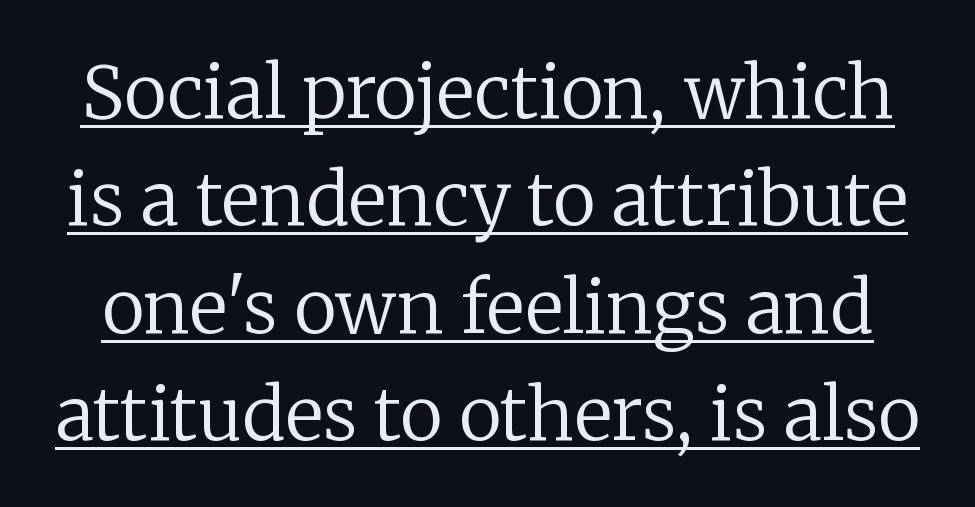
Stroke mass is kept to a normal reading level or below. The face used here is seriffed, in the tradition of book romans. Characters remain perfectly vertical along every line. Compared with typical body copy, the letter spacing here is the same. Here the designer chose a conventional face with non-uniform glyph widths.
